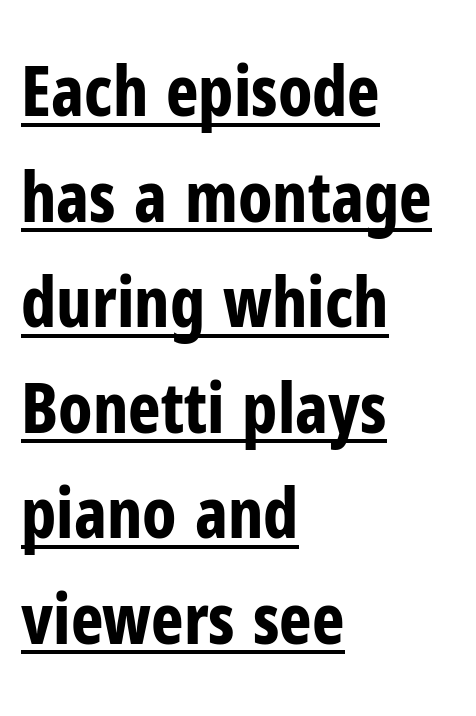
{"serif": "no", "italic": "no", "bold": "yes", "weight": "bold", "width": "condensed", "stroke_contrast": "low", "x_height": "medium", "monospaced": "no", "underline": "yes", "align": "left", "line_spacing": "normal", "line_spacing_ratio": 1.53, "letter_spacing": "normal", "letter_spacing_em": 0.0, "glyph_px": 69}
